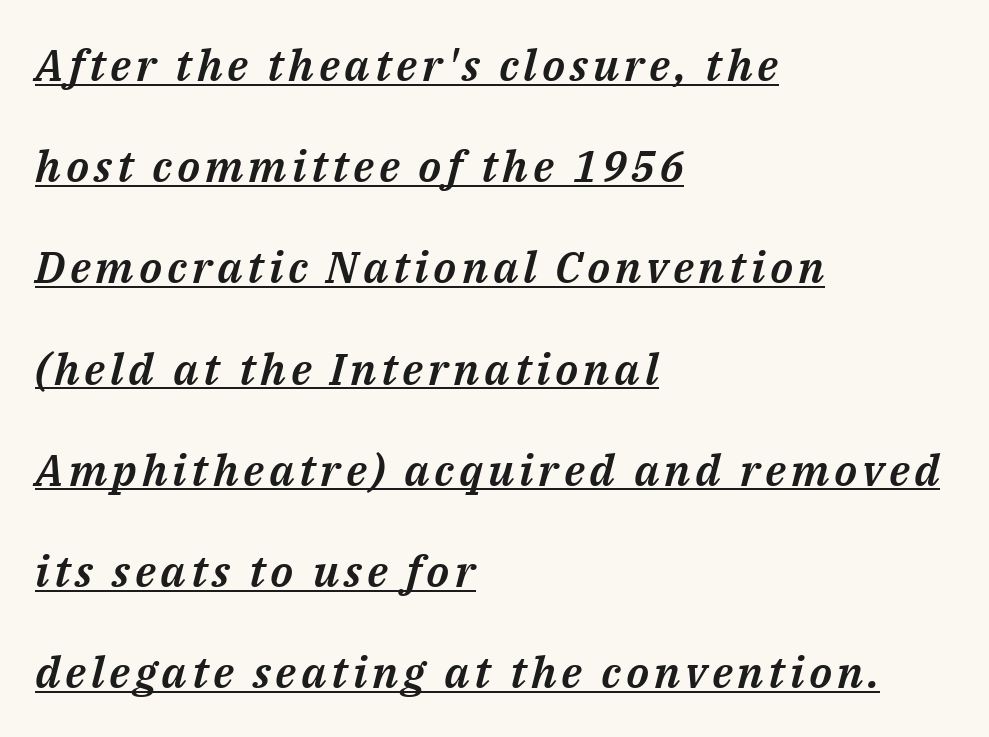
The image shows 44 px text type, italic (leaning right); set left-aligned, loose line spacing (2.3x), underlined; medium stroke contrast and a medium x-height.
